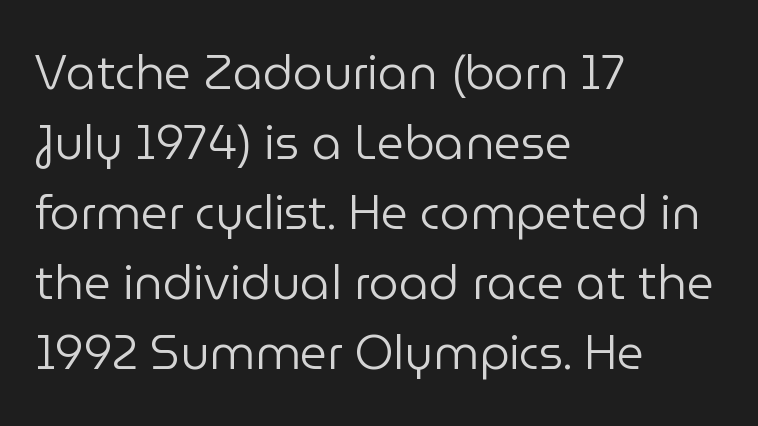
{"serif": "no", "italic": "no", "bold": "no", "weight": "regular", "width": "normal", "stroke_contrast": "low", "x_height": "medium", "monospaced": "no", "underline": "no", "align": "left", "line_spacing": "normal", "line_spacing_ratio": 1.49, "letter_spacing": "normal", "letter_spacing_em": 0.0, "glyph_px": 47}
